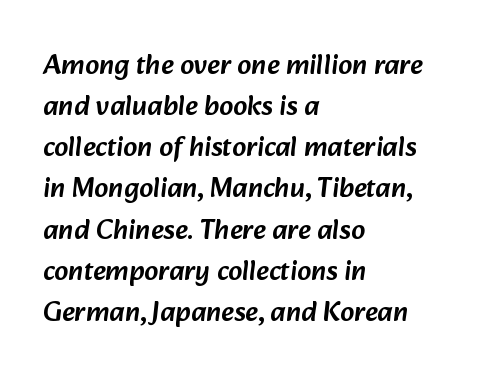
The image shows 28 px sans-serif type; set left-aligned, normal line spacing (1.47x), normal letter spacing, not underlined; low stroke contrast and a medium x-height.
